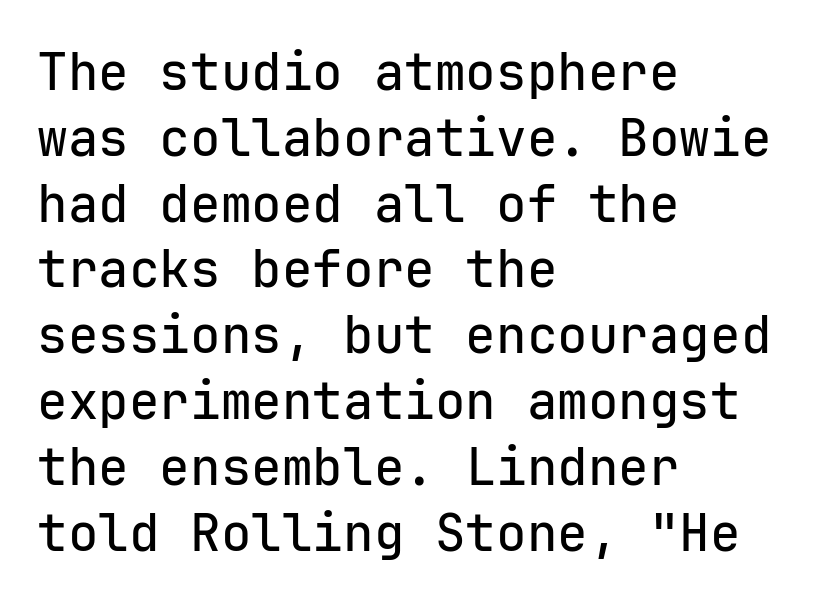
Q: Is the text italic (slanted)? A: No, it is upright.
Q: Is the typeface a serif or a sans-serif typeface? A: Sans-serif.
Q: Is the text underlined? A: No.
Q: How is the paragraph aligned? A: Left-aligned.
Q: Is the spacing between letters normal or unusually wide? A: Normal.
Q: Is the spacing between lines tight, normal or loose? A: Normal.
Q: Width (condensed, normal, or wide)? A: Normal.
Q: Stroke contrast? A: Low.
Q: x-height? A: Medium.
Q: Monospaced? A: Yes.
